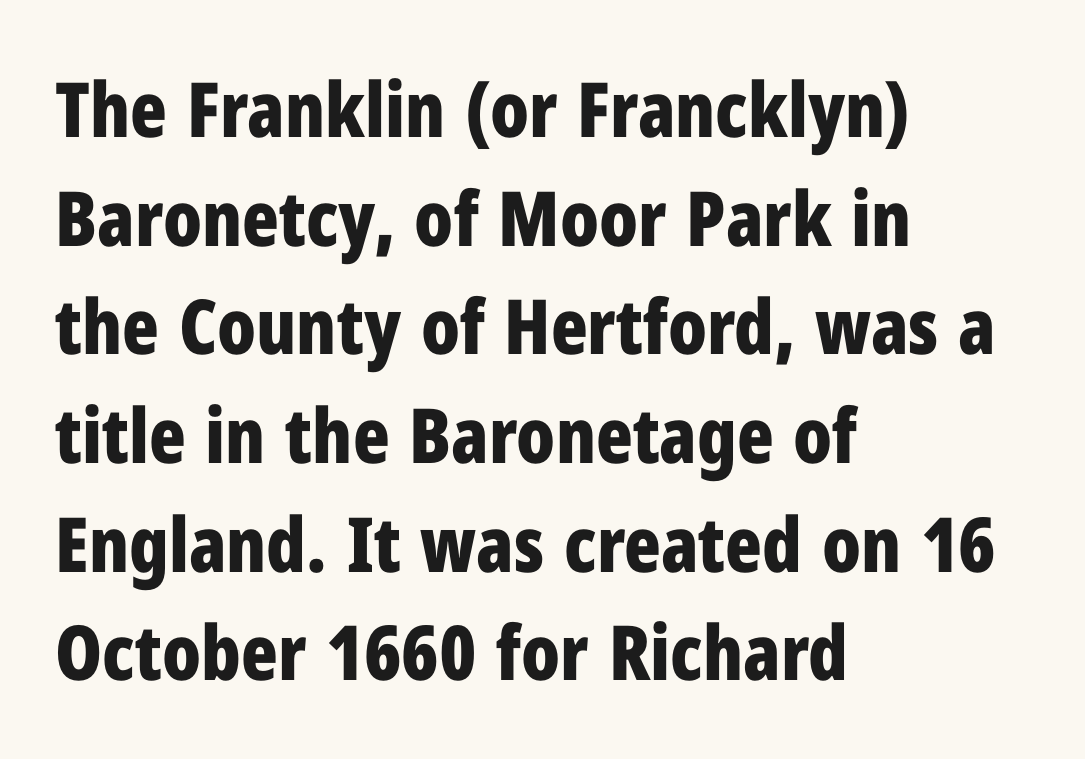
The image shows 76 px bold, condensed sans-serif type, upright; set left-aligned, normal line spacing (1.43x), normal letter spacing, not underlined; low stroke contrast and a medium x-height.
